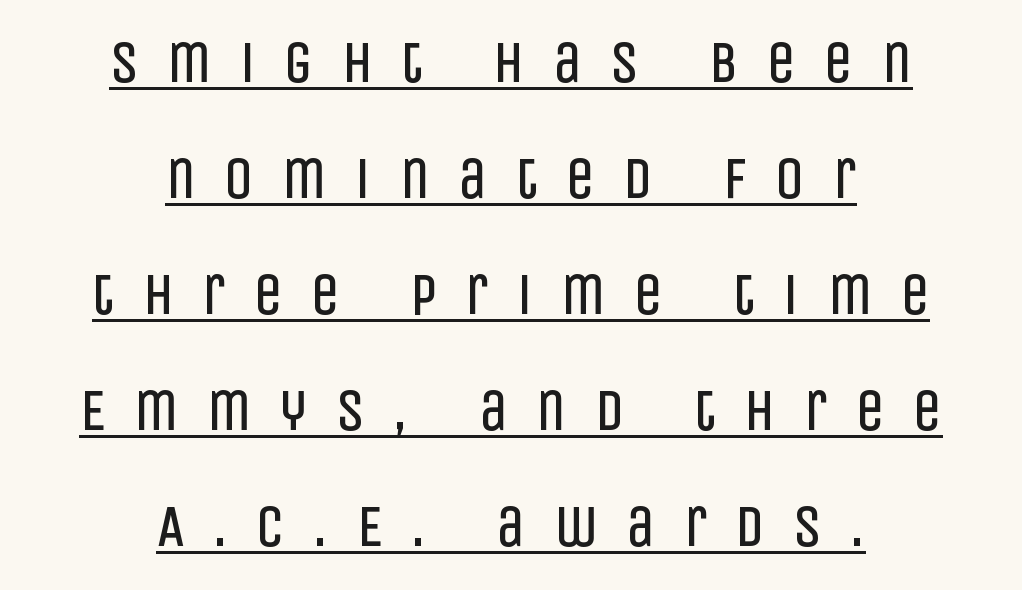
The image shows 58 px regular-weight, condensed sans-serif type, upright; set centered, loose line spacing (2.0x), unusually wide letter spacing (+0.49 em), underlined; low stroke contrast and a large x-height.
